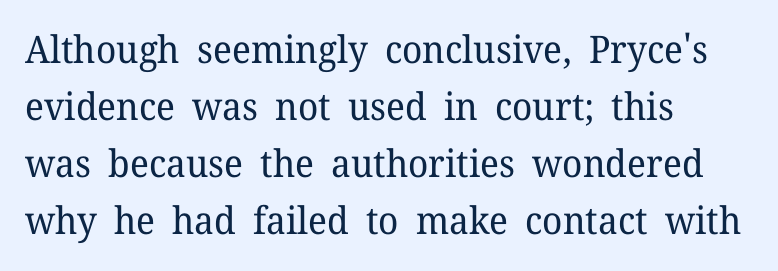
{"serif": "yes", "italic": "no", "bold": "no", "weight": "regular", "width": "normal", "stroke_contrast": "low", "x_height": "medium", "monospaced": "no", "underline": "no", "align": "left", "line_spacing": "normal", "line_spacing_ratio": 1.5, "letter_spacing": "normal", "letter_spacing_em": 0.0, "glyph_px": 38}
